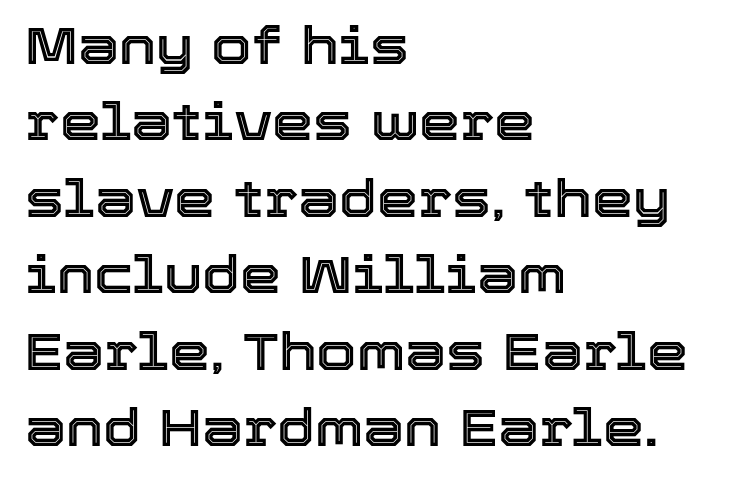
Q: Is the text italic (slanted)? A: No, it is upright.
Q: Is the text underlined? A: No.
Q: How is the paragraph aligned? A: Left-aligned.
Q: Is the spacing between letters normal or unusually wide? A: Normal.
Q: Is the spacing between lines tight, normal or loose? A: Normal.
Q: Width (condensed, normal, or wide)? A: Normal.
Q: x-height? A: Medium.
Q: Monospaced? A: No.
